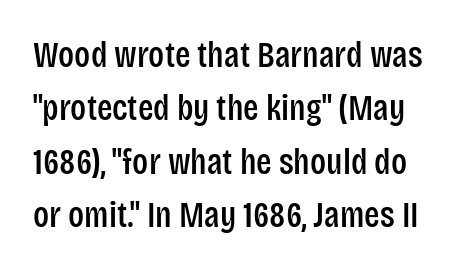
Q: Is the text italic (slanted)? A: No, it is upright.
Q: Is the typeface a serif or a sans-serif typeface? A: Sans-serif.
Q: Is the text underlined? A: No.
Q: Is the spacing between letters normal or unusually wide? A: Normal.
Q: Is the spacing between lines tight, normal or loose? A: Normal.
Q: Width (condensed, normal, or wide)? A: Condensed.
Q: Stroke contrast? A: Low.
Q: x-height? A: Large.
Q: Monospaced? A: No.
